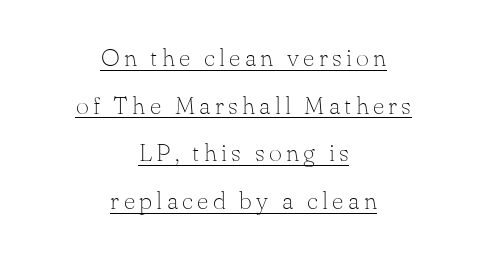
Q: Is the text bold? A: No.
Q: Is the text italic (slanted)? A: No, it is upright.
Q: Is the text underlined? A: Yes.
Q: How is the paragraph aligned? A: Centered.
Q: Is the spacing between lines tight, normal or loose? A: Loose.
